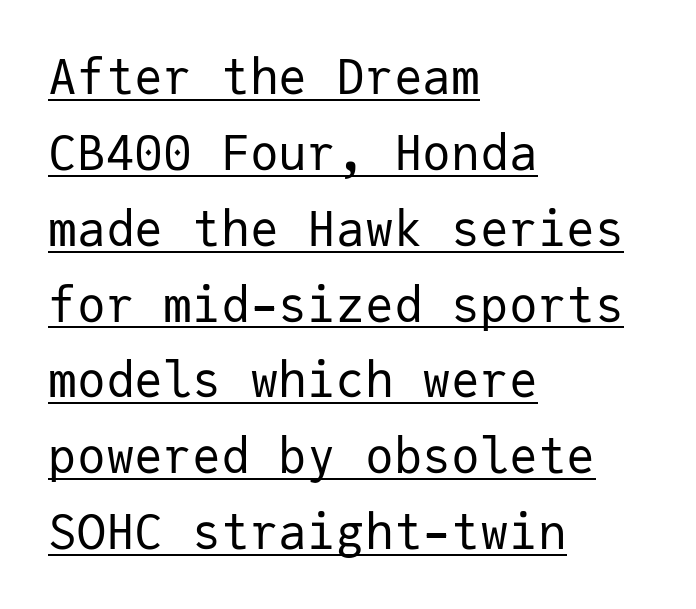
{"serif": "no", "italic": "no", "bold": "no", "weight": "regular", "width": "normal", "stroke_contrast": "low", "x_height": "medium", "monospaced": "yes", "underline": "yes", "align": "left", "line_spacing": "normal", "line_spacing_ratio": 1.58, "letter_spacing": "normal", "letter_spacing_em": 0.0, "glyph_px": 48}
